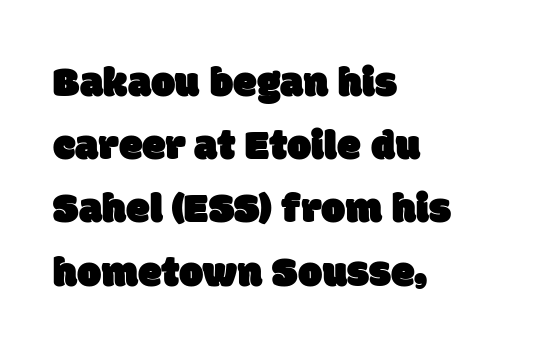
The image shows 43 px sans-serif type; set left-aligned, normal line spacing (1.47x), normal letter spacing, not underlined; low stroke contrast and a large x-height.
